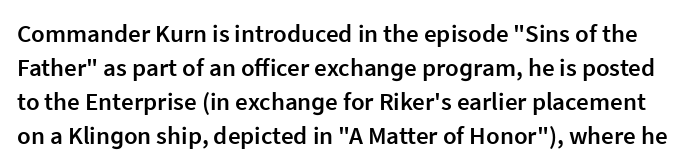
Q: Is the text bold? A: Semi-bold.
Q: Is the text italic (slanted)? A: No, it is upright.
Q: Is the text underlined? A: No.
Q: Is the spacing between letters normal or unusually wide? A: Normal.
Q: Is the spacing between lines tight, normal or loose? A: Normal.
